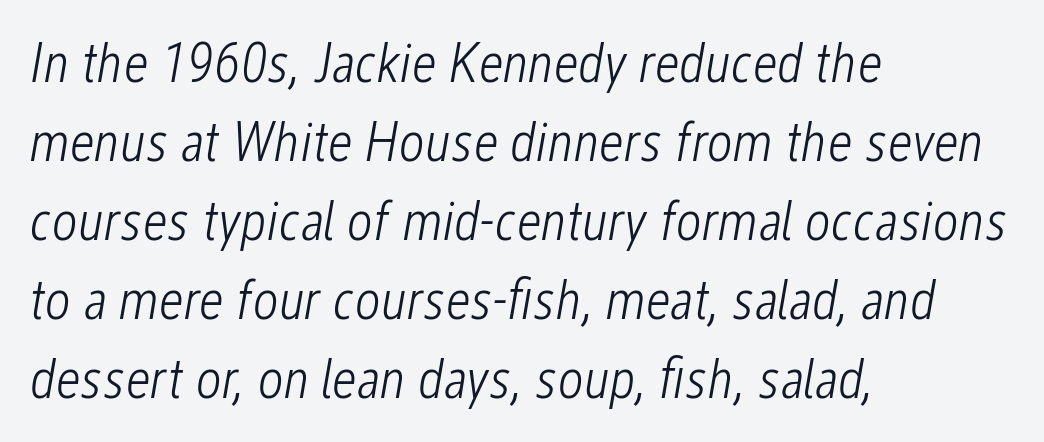
The rendering uses natural spacing where letterforms have individual widths. Does the lettering tilt? It does — this is italic. Between one letter and the next there's only the usual sliver of space. Descender tails drop into unmarked territory.
